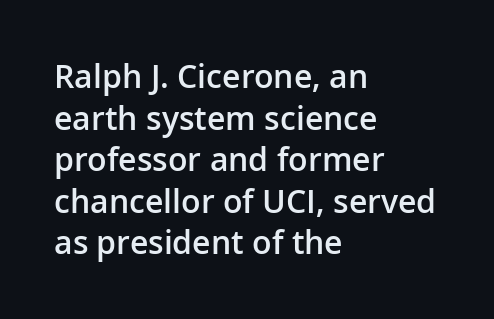
Q: Is the text bold? A: Semi-bold.
Q: Is the text italic (slanted)? A: No, it is upright.
Q: Is the typeface a serif or a sans-serif typeface? A: Sans-serif.
Q: Is the text underlined? A: No.
Q: How is the paragraph aligned? A: Left-aligned.
Q: Is the spacing between letters normal or unusually wide? A: Normal.
Q: Is the spacing between lines tight, normal or loose? A: Normal.
Q: Width (condensed, normal, or wide)? A: Normal.
Q: Stroke contrast? A: Low.
Q: x-height? A: Medium.
Q: Monospaced? A: No.
